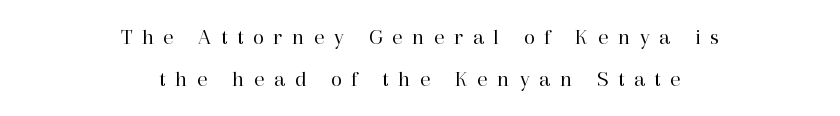
The image shows 23 px text type, upright; set centered, line spacing 1.82x, unusually wide letter spacing (+0.42 em), not underlined.
